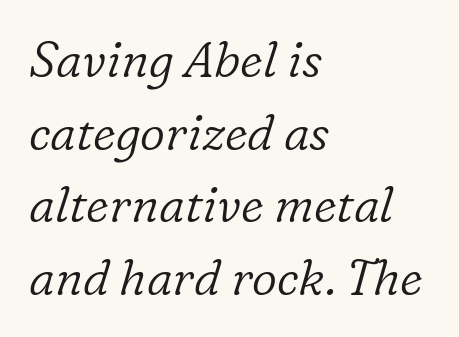
Are there feet on the stems? There are — it's a serif. The words here are not underlined. Words appear dense and cohesive because spacing is normal. Honestly, the row spacing looks completely unremarkable. A light-to-regular cut is what we see here.
